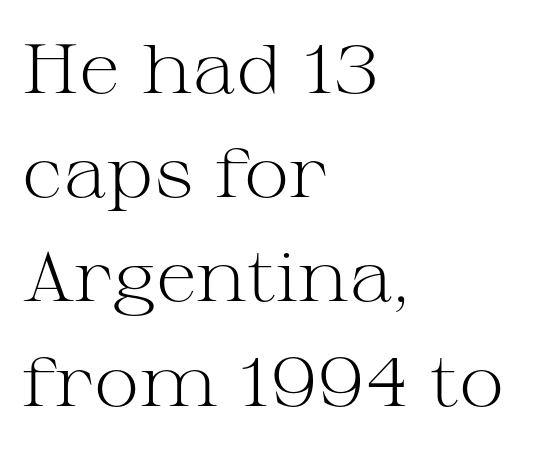
{"serif": "yes", "italic": "no", "bold": "no", "weight": "light", "width": "wide", "stroke_contrast": "medium", "x_height": "medium", "monospaced": "no", "underline": "no", "align": "left", "line_spacing": "normal", "line_spacing_ratio": 1.51, "letter_spacing": "normal", "letter_spacing_em": 0.0, "glyph_px": 69}
